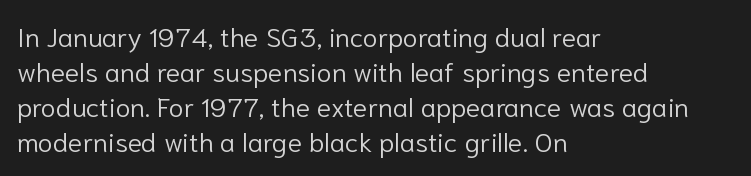
{"italic": "no", "bold": "no", "underline": "no", "align": "left", "line_spacing": "normal", "line_spacing_ratio": 1.3, "letter_spacing": "normal", "letter_spacing_em": 0.0, "glyph_px": 27}
